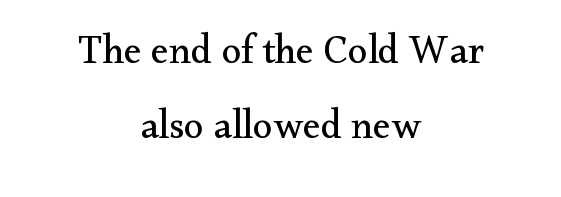
Q: Is the text bold? A: No.
Q: Is the text italic (slanted)? A: No, it is upright.
Q: Is the typeface a serif or a sans-serif typeface? A: Serif.
Q: Is the text underlined? A: No.
Q: How is the paragraph aligned? A: Centered.
Q: Is the spacing between letters normal or unusually wide? A: Normal.
Q: Width (condensed, normal, or wide)? A: Normal.
Q: Stroke contrast? A: Medium.
Q: x-height? A: Small.
Q: Monospaced? A: No.
